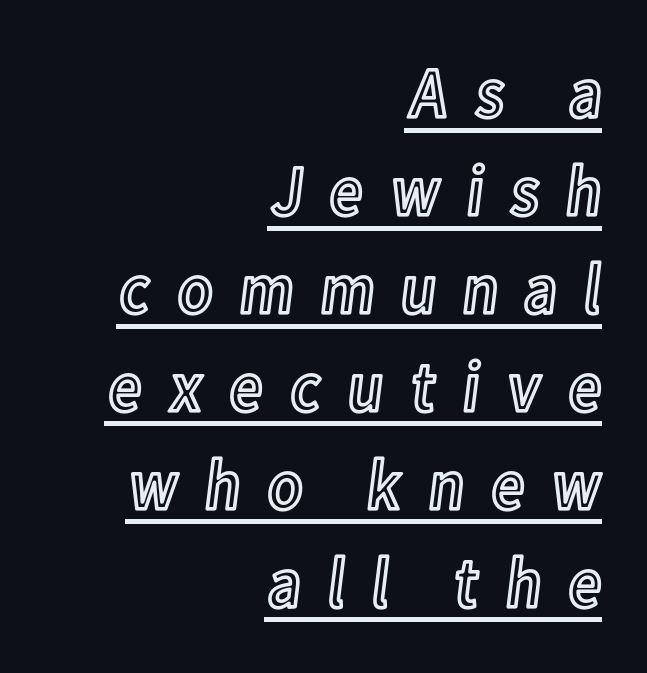
Q: Is the text italic (slanted)? A: Yes.
Q: Is the text underlined? A: Yes.
Q: How is the paragraph aligned? A: Right-aligned.
Q: Is the spacing between letters normal or unusually wide? A: Unusually wide.
Q: Is the spacing between lines tight, normal or loose? A: Normal.
Q: Width (condensed, normal, or wide)? A: Condensed.
Q: x-height? A: Medium.
Q: Monospaced? A: No.
